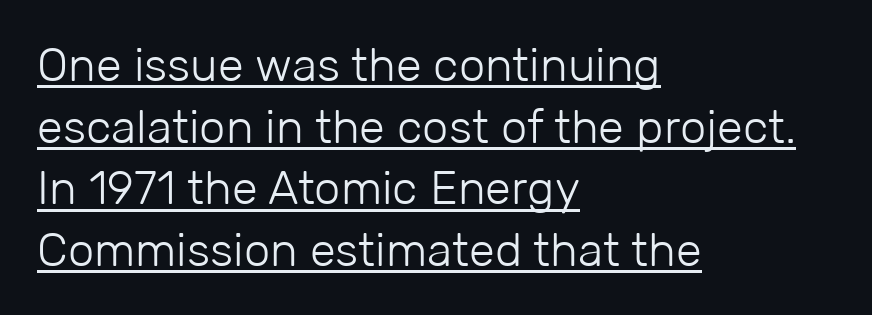
{"serif": "no", "italic": "no", "bold": "no", "weight": "light", "width": "normal", "stroke_contrast": "low", "x_height": "medium", "monospaced": "no", "underline": "yes", "align": "left", "line_spacing": "normal", "line_spacing_ratio": 1.31, "letter_spacing": "normal", "letter_spacing_em": 0.0, "glyph_px": 47}
